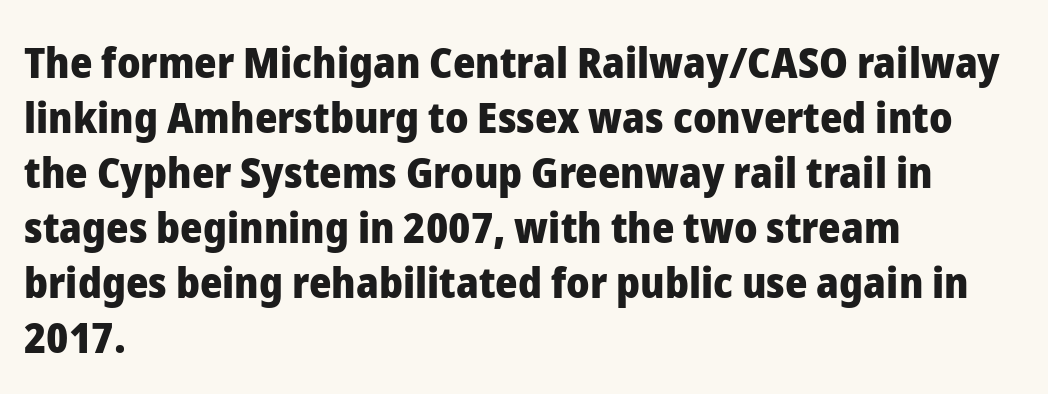
Q: Is the text bold? A: Yes.
Q: Is the text italic (slanted)? A: No, it is upright.
Q: Is the typeface a serif or a sans-serif typeface? A: Sans-serif.
Q: Is the text underlined? A: No.
Q: How is the paragraph aligned? A: Left-aligned.
Q: Is the spacing between letters normal or unusually wide? A: Normal.
Q: Is the spacing between lines tight, normal or loose? A: Normal.
Q: Width (condensed, normal, or wide)? A: Normal.
Q: Stroke contrast? A: Low.
Q: x-height? A: Medium.
Q: Monospaced? A: No.
